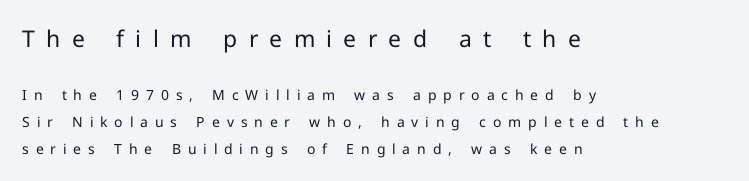
{"italic": "no", "bold": "no", "underline": "no", "align": "left", "line_spacing": "loose", "line_spacing_ratio": 1.93, "letter_spacing": "wide", "letter_spacing_em": 0.49, "larger_block": "first", "size_ratio": 1.64, "glyph_px": 23}
